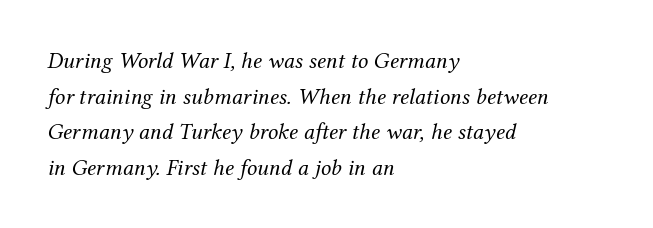
The image shows 23 px text type, italic (leaning right); set left-aligned, normal line spacing (1.55x), normal letter spacing, not underlined.
